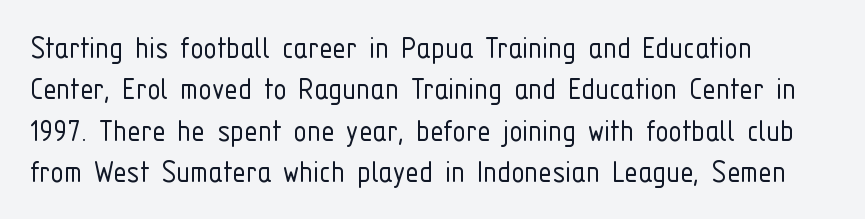
Q: Is the text bold? A: No.
Q: Is the text italic (slanted)? A: No, it is upright.
Q: Is the typeface a serif or a sans-serif typeface? A: Sans-serif.
Q: Is the text underlined? A: No.
Q: How is the paragraph aligned? A: Left-aligned.
Q: Is the spacing between letters normal or unusually wide? A: Normal.
Q: Width (condensed, normal, or wide)? A: Condensed.
Q: Stroke contrast? A: Low.
Q: x-height? A: Medium.
Q: Monospaced? A: No.
